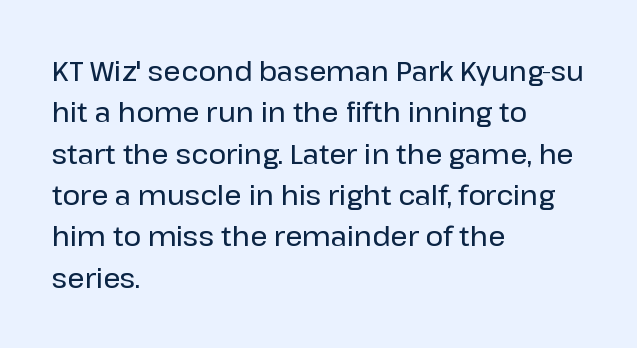
The image shows 27 px text type, upright; set left-aligned, normal line spacing (1.53x), normal letter spacing, not underlined.
